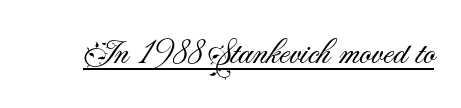
{"serif": "no", "bold": "no", "weight": "light", "width": "normal", "stroke_contrast": "medium", "x_height": "small", "monospaced": "no", "underline": "yes", "letter_spacing": "normal", "letter_spacing_em": 0.0, "glyph_px": 37}
